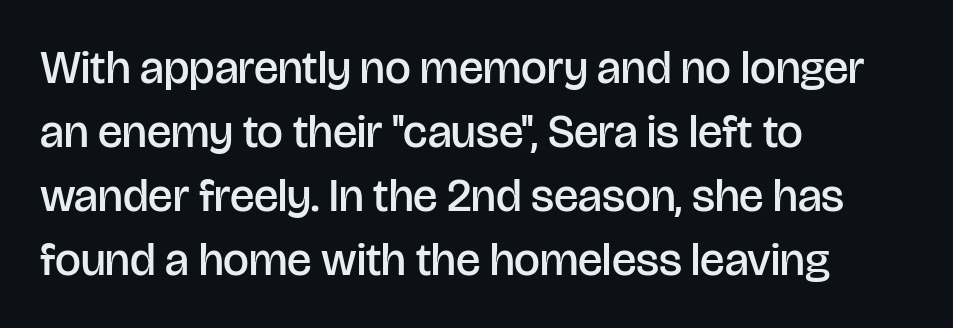
Spacing verdict: proportional, widths tailored to each character. The passage shown stacks its lines at a standard gap. This sample is left-justified, so line endings fall wherever the words run out. As a designer I'd log this as weight 600, semibold.
